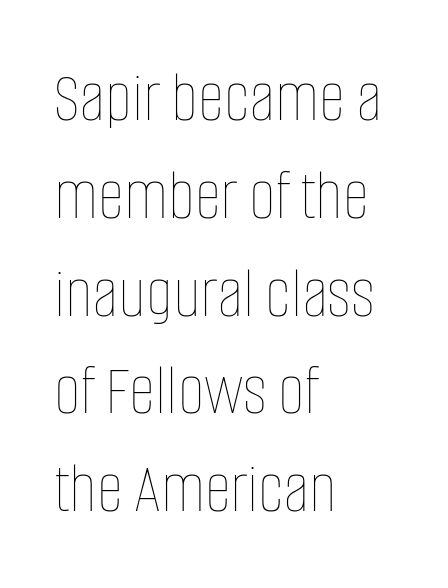
{"italic": "no", "bold": "no", "weight": "thin", "width": "condensed", "stroke_contrast": "low", "x_height": "large", "monospaced": "no", "underline": "no", "align": "left", "line_spacing": "normal", "line_spacing_ratio": 1.34, "letter_spacing": "normal", "letter_spacing_em": 0.0, "glyph_px": 73}
